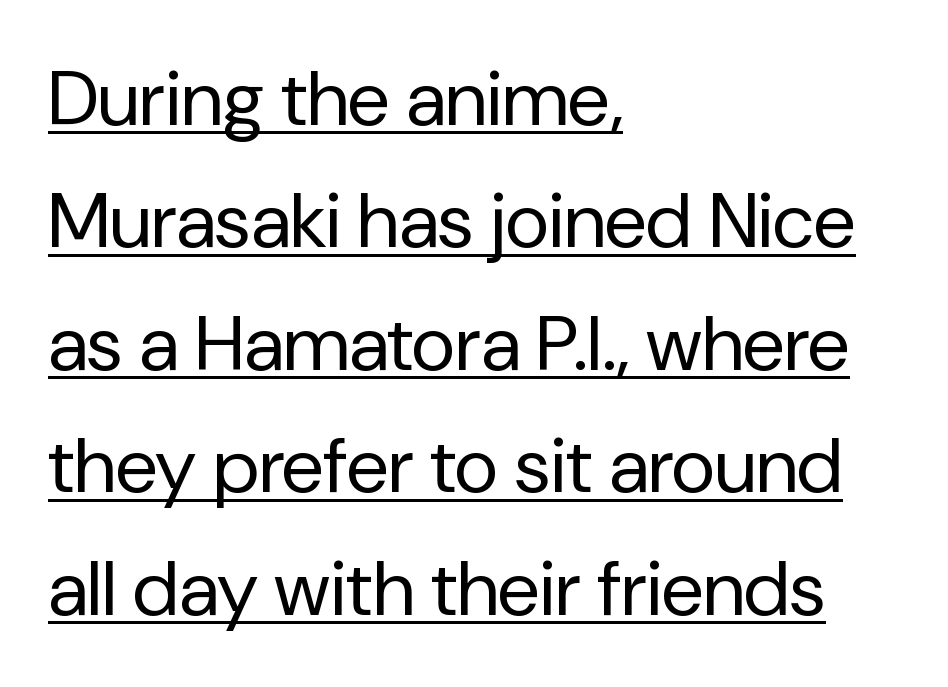
The image shows 77 px regular-weight sans-serif type, upright; set left-aligned, normal line spacing (1.59x), normal letter spacing, underlined; low stroke contrast and a medium x-height.
